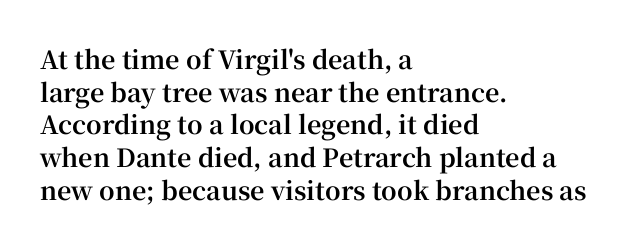
You could call the tracking neutral — neither tight nor loose. Ordinary non-slanted type is in use. Heavy, bold letterforms. Does the copy run flush right? No — it runs flush left. Regular leading.
